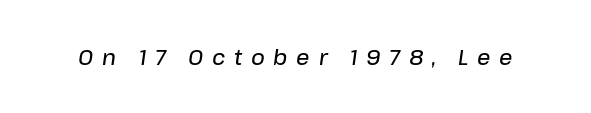
The image shows 21 px text type, italic (leaning right); set unusually wide letter spacing (+0.41 em), not underlined.
